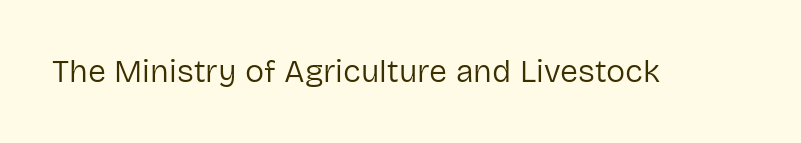
The rendering keeps characters at their native spacing. Each letter's strokes conclude bluntly, with no projecting serifs. Heaviness? Minimal to ordinary, like unemphasized prose. Clear beneath every line of the passage. Character widths vary here, with narrow letters taking less room than wide ones.
